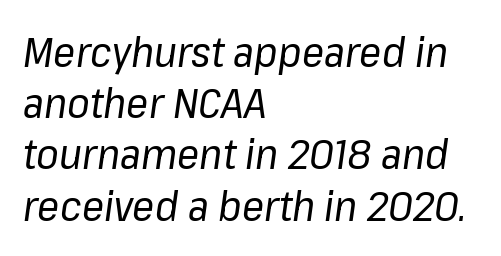
{"italic": "yes", "lean": "right", "slant_degrees": 8, "bold": "no", "weight": "regular", "width": "normal", "stroke_contrast": "low", "x_height": "medium", "monospaced": "no", "underline": "no", "align": "left", "line_spacing": "normal", "line_spacing_ratio": 1.25, "letter_spacing": "normal", "letter_spacing_em": 0.0, "glyph_px": 41}
